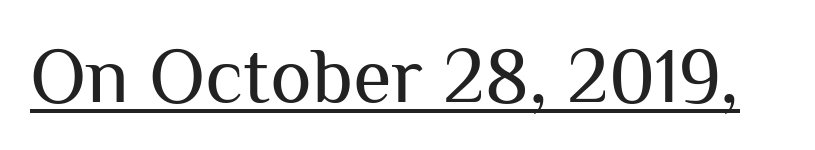
The image shows 79 px regular-weight sans-serif type, upright; set normal letter spacing, underlined; medium stroke contrast and a medium x-height.
